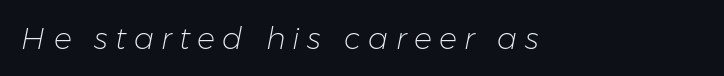
{"italic": "yes", "lean": "right", "slant_degrees": 11, "bold": "no", "weight": "light", "width": "normal", "stroke_contrast": "low", "x_height": "medium", "monospaced": "no", "underline": "no", "letter_spacing": "wide", "letter_spacing_em": 0.24, "glyph_px": 30}
